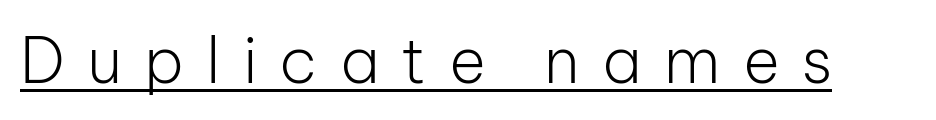
Q: Is the text bold? A: No.
Q: Is the text italic (slanted)? A: No, it is upright.
Q: Is the typeface a serif or a sans-serif typeface? A: Sans-serif.
Q: Is the text underlined? A: Yes.
Q: Is the spacing between letters normal or unusually wide? A: Unusually wide.
Q: Width (condensed, normal, or wide)? A: Normal.
Q: Stroke contrast? A: Low.
Q: x-height? A: Medium.
Q: Monospaced? A: No.
